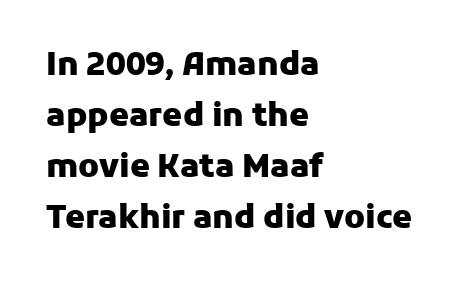
{"serif": "no", "italic": "no", "bold": "yes", "weight": "heavy", "width": "normal", "stroke_contrast": "low", "x_height": "medium", "monospaced": "no", "underline": "no", "align": "left", "line_spacing": "normal", "line_spacing_ratio": 1.59, "letter_spacing": "normal", "letter_spacing_em": 0.0, "glyph_px": 32}
